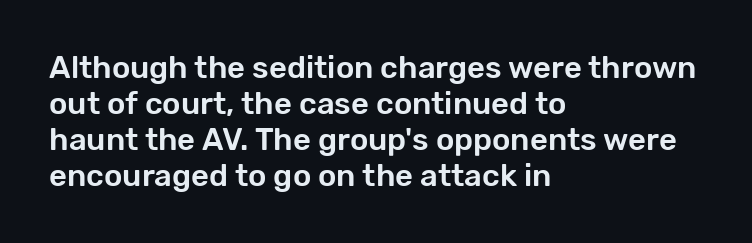
{"serif": "no", "italic": "no", "width": "normal", "stroke_contrast": "low", "x_height": "medium", "monospaced": "no", "underline": "no", "align": "left", "line_spacing_ratio": 1.16, "letter_spacing": "normal", "letter_spacing_em": 0.0, "glyph_px": 31}
